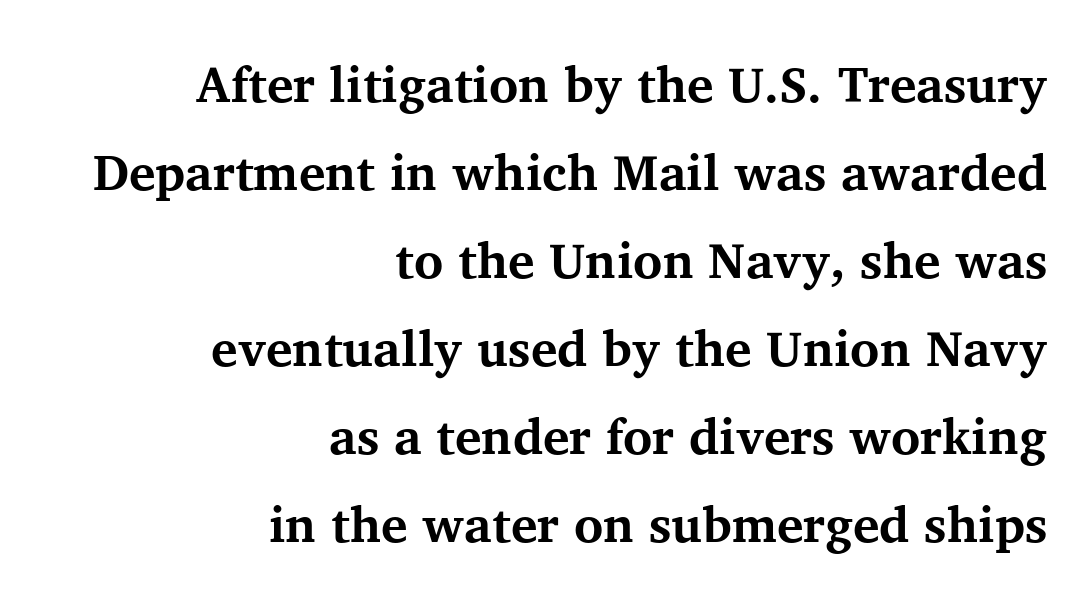
{"serif": "yes", "italic": "no", "bold": "yes", "weight": "bold", "width": "normal", "stroke_contrast": "medium", "x_height": "medium", "monospaced": "no", "underline": "no", "align": "right", "line_spacing_ratio": 1.76, "letter_spacing": "normal", "letter_spacing_em": 0.0, "glyph_px": 50}
